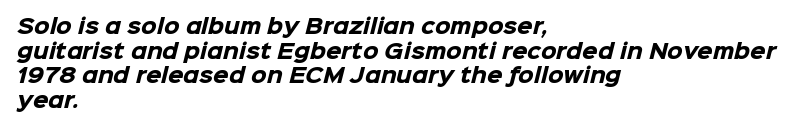
Notice how thick the strokes are: this is what a full bold looks like. Rule under the text: the space is simply empty. Standard letterfit; no display-style spreading of the glyphs. In CSS terms this would be text-align: left.
